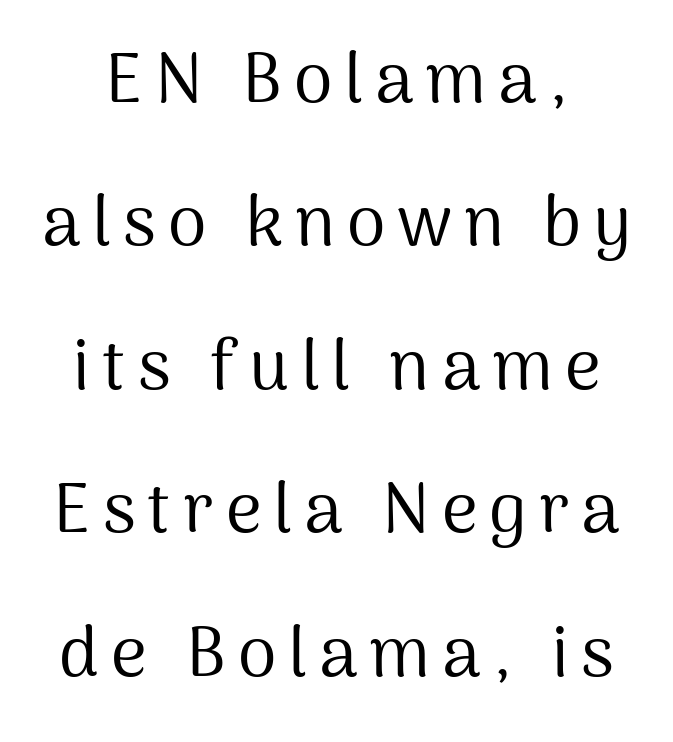
The font sits on the lighter half of the weight spectrum, regular included. The rendering uses natural spacing where letterforms have individual widths. The zone under the glyphs is completely vacant. Compared with typical paragraphs, the rows here are farther apart. Nope, no serifs anywhere on these letters. The letters stand upright; this is a roman face.
